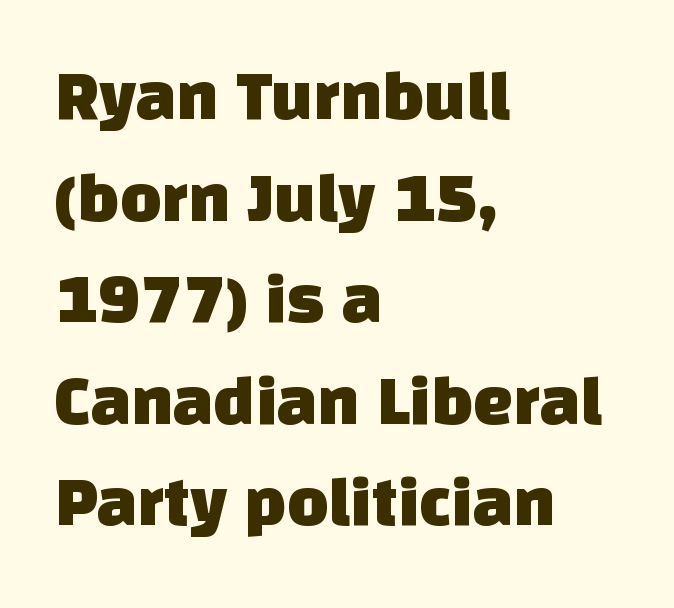
{"serif": "no", "width": "normal", "stroke_contrast": "low", "x_height": "large", "monospaced": "no", "underline": "no", "align": "left", "line_spacing": "normal", "line_spacing_ratio": 1.43, "letter_spacing": "normal", "letter_spacing_em": 0.0, "glyph_px": 71}
